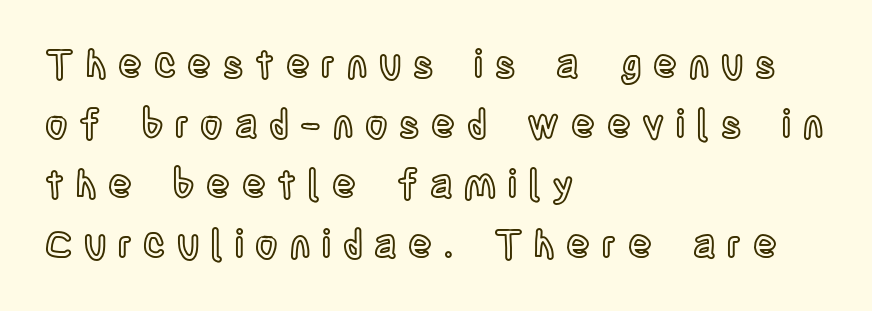
{"italic": "no", "width": "condensed", "x_height": "large", "monospaced": "no", "underline": "no", "align": "left", "line_spacing": "normal", "line_spacing_ratio": 1.54, "letter_spacing": "wide", "letter_spacing_em": 0.3, "glyph_px": 39}
